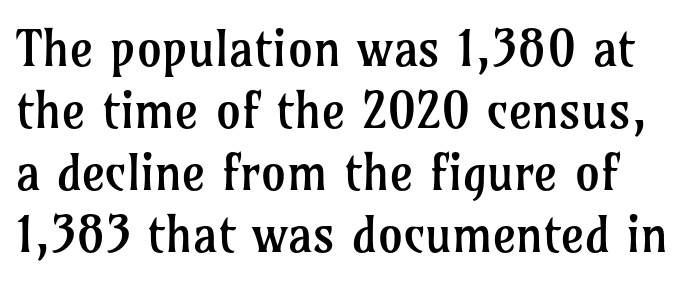
Q: Is the text bold? A: No.
Q: Is the text italic (slanted)? A: No, it is upright.
Q: Is the typeface a serif or a sans-serif typeface? A: Serif.
Q: Is the text underlined? A: No.
Q: Is the spacing between letters normal or unusually wide? A: Normal.
Q: Width (condensed, normal, or wide)? A: Normal.
Q: Stroke contrast? A: Low.
Q: x-height? A: Medium.
Q: Monospaced? A: No.
